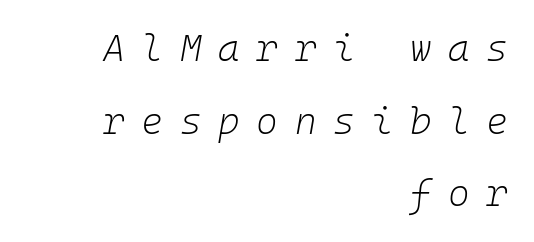
Q: Is the text bold? A: No.
Q: Is the text italic (slanted)? A: Yes, it leans right by about 10 degrees.
Q: Is the text underlined? A: No.
Q: How is the paragraph aligned? A: Right-aligned.
Q: Is the spacing between letters normal or unusually wide? A: Unusually wide.
Q: Is the spacing between lines tight, normal or loose? A: Loose.
Q: Width (condensed, normal, or wide)? A: Normal.
Q: Stroke contrast? A: Low.
Q: x-height? A: Medium.
Q: Monospaced? A: Yes.
